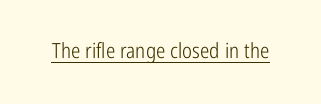
Italic: no, the glyphs are upright roman. You can see a thin bar hugging the bottom of the glyphs. Nothing heavy about these letters — not bold at all. Look at the tracking — it's just the regular setting, nothing added.
